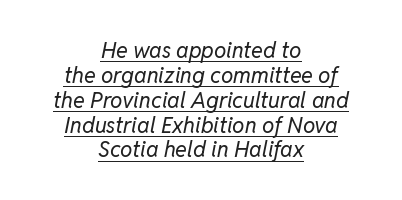
The passage shown is underscored from start to finish. The letterforms sit at book weight or below. A typesetter would call this leading minimal, almost set solid. These lines keep a tight, regular rhythm from letter to letter. There's an unmistakable incline to the writing here.
